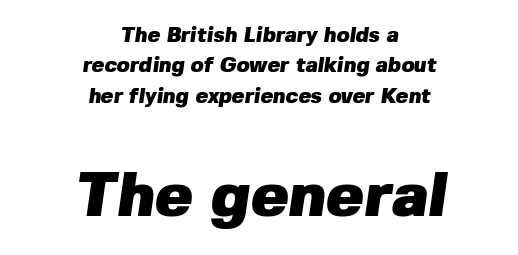
The image shows 63 px heavy sans-serif type; set centered, normal line spacing (1.45x), normal letter spacing, not underlined; the second (bottom) block is 3.0x larger; low stroke contrast and a medium x-height.
